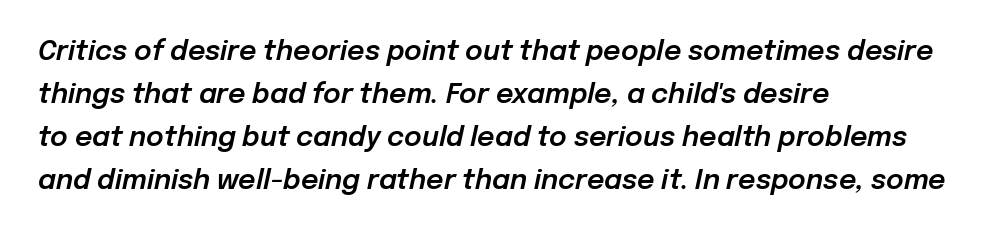
Q: Is the text italic (slanted)? A: Yes, it leans right by about 12 degrees.
Q: Is the text underlined? A: No.
Q: How is the paragraph aligned? A: Left-aligned.
Q: Is the spacing between letters normal or unusually wide? A: Normal.
Q: Is the spacing between lines tight, normal or loose? A: Normal.
